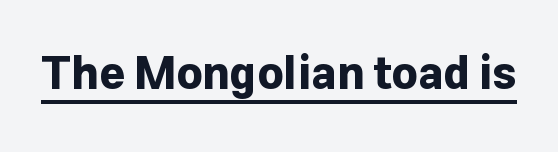
Q: Is the text bold? A: Yes.
Q: Is the text italic (slanted)? A: No, it is upright.
Q: Is the typeface a serif or a sans-serif typeface? A: Sans-serif.
Q: Is the text underlined? A: Yes.
Q: Is the spacing between letters normal or unusually wide? A: Normal.
Q: Width (condensed, normal, or wide)? A: Normal.
Q: Stroke contrast? A: Low.
Q: x-height? A: Medium.
Q: Monospaced? A: No.
